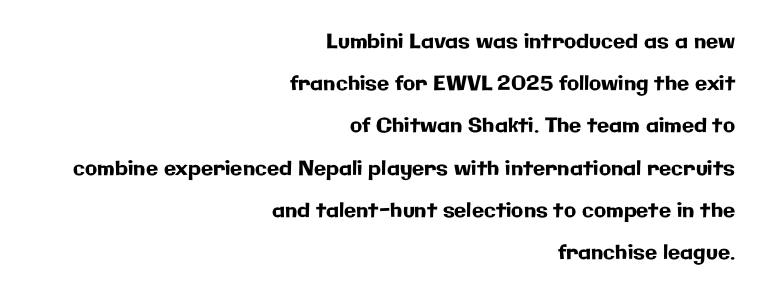
The image shows 20 px text type, upright; set right-aligned, loose line spacing (2.11x), normal letter spacing, not underlined.
